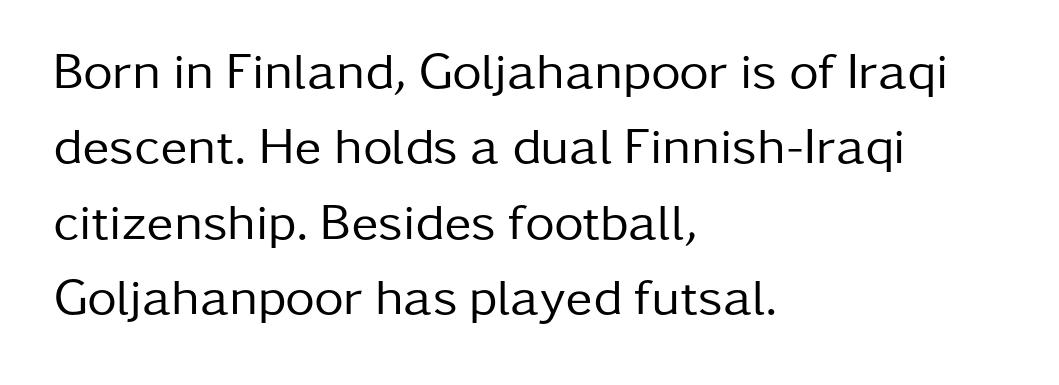
Q: Is the text bold? A: No.
Q: Is the text italic (slanted)? A: No, it is upright.
Q: Is the typeface a serif or a sans-serif typeface? A: Sans-serif.
Q: Is the text underlined? A: No.
Q: How is the paragraph aligned? A: Left-aligned.
Q: Is the spacing between letters normal or unusually wide? A: Normal.
Q: Is the spacing between lines tight, normal or loose? A: Normal.
Q: Width (condensed, normal, or wide)? A: Normal.
Q: Stroke contrast? A: Low.
Q: x-height? A: Medium.
Q: Monospaced? A: No.
